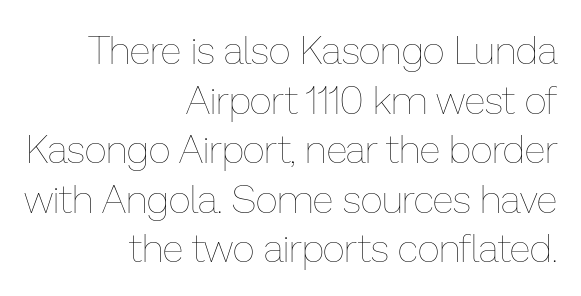
The image shows 39 px thin type, upright; set right-aligned, normal line spacing (1.27x), normal letter spacing, not underlined; low stroke contrast and a medium x-height.
